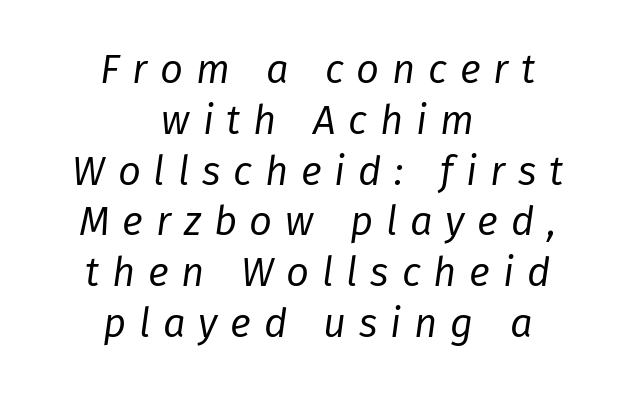
Baseline-to-baseline distance is the conventional proportion of letter height. Casual observation: everything's sitting right in the middle. Each row of text sits above clean, open space. Posture: slanted.
